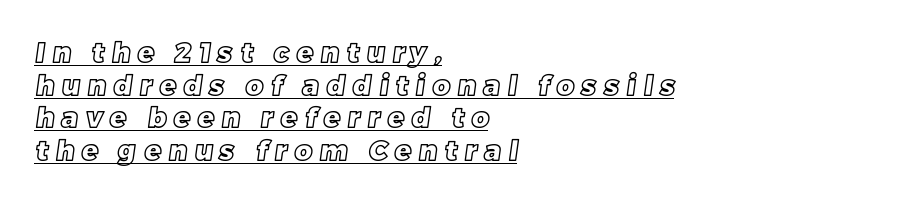
Glyph-to-glyph distance is far greater than everyday printed text. The rendered words wear a rule along their underside. A student would call this left alignment; a typographer would say flush left, rag right.
